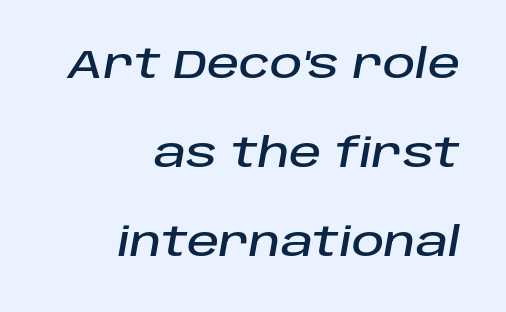
Q: Is the text italic (slanted)? A: Yes, it leans right by about 10 degrees.
Q: Is the text underlined? A: No.
Q: How is the paragraph aligned? A: Right-aligned.
Q: Is the spacing between letters normal or unusually wide? A: Normal.
Q: Is the spacing between lines tight, normal or loose? A: Loose.
Q: Width (condensed, normal, or wide)? A: Normal.
Q: Stroke contrast? A: Low.
Q: x-height? A: Large.
Q: Monospaced? A: No.
